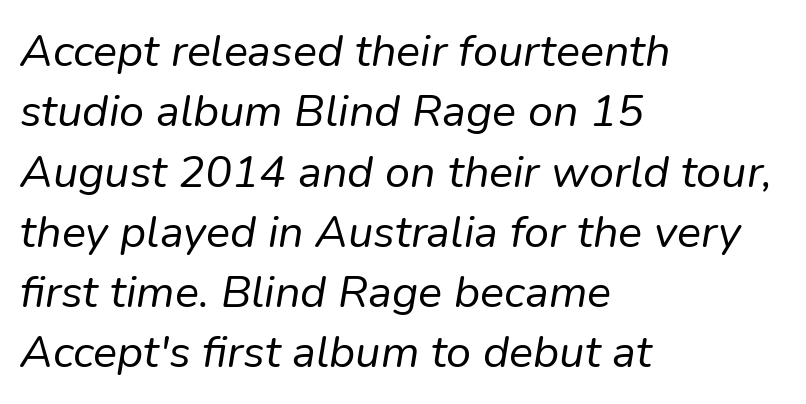
The image shows 45 px regular-weight type, italic (leaning right); set left-aligned, normal line spacing (1.34x), normal letter spacing, not underlined; low stroke contrast and a medium x-height.
